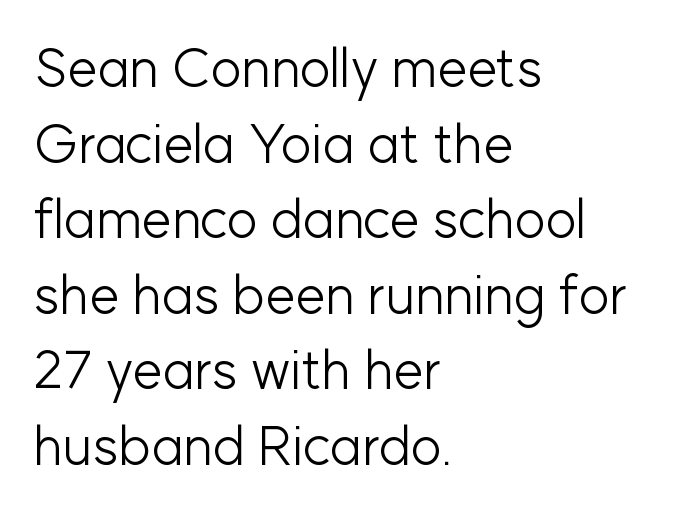
{"serif": "no", "italic": "no", "bold": "no", "weight": "light", "width": "normal", "stroke_contrast": "low", "x_height": "medium", "monospaced": "no", "underline": "no", "align": "left", "line_spacing": "normal", "line_spacing_ratio": 1.4, "letter_spacing": "normal", "letter_spacing_em": 0.0, "glyph_px": 54}
